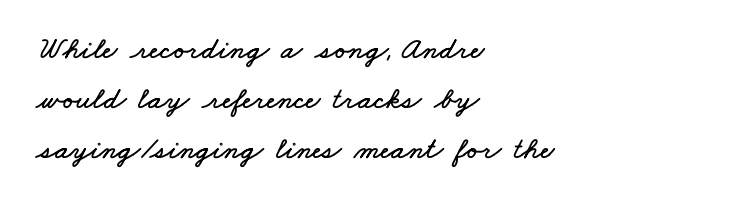
Q: Is the text underlined? A: No.
Q: How is the paragraph aligned? A: Left-aligned.
Q: Is the spacing between letters normal or unusually wide? A: Normal.
Q: Is the spacing between lines tight, normal or loose? A: Normal.
Q: Width (condensed, normal, or wide)? A: Wide.
Q: Stroke contrast? A: Low.
Q: x-height? A: Small.
Q: Monospaced? A: No.
